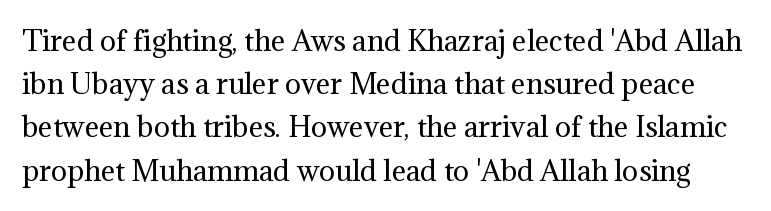
Style check: upright. Is the stroke heavy? The answer is a plain regular-or-lighter. Rule under the text: the space is simply empty. The line-height multiplier appears to be the usual default. Observe the ordinary spacing: letters are neighbours, not strangers.
